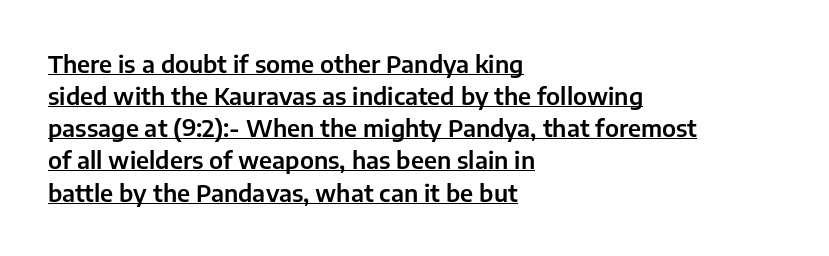
{"italic": "no", "underline": "yes", "align": "left", "line_spacing": "normal", "line_spacing_ratio": 1.34, "letter_spacing": "normal", "letter_spacing_em": 0.0, "glyph_px": 24}
